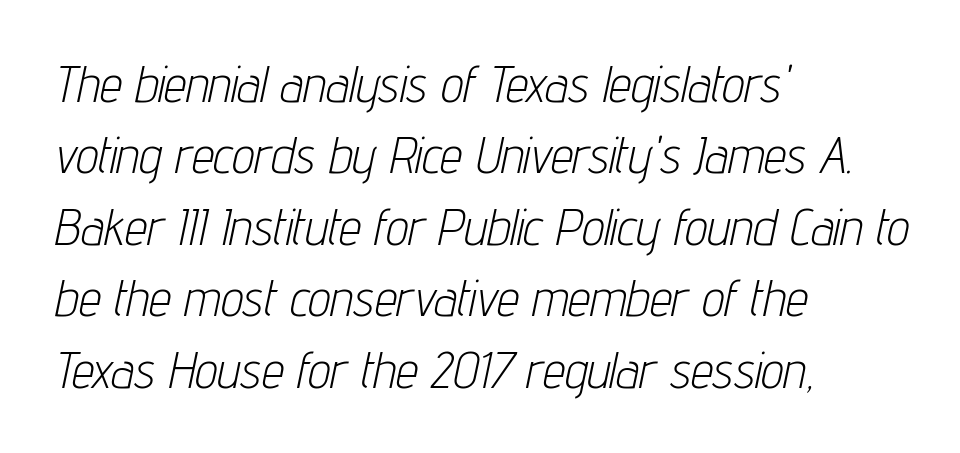
The image shows 50 px light, condensed type, italic (leaning right); set left-aligned, normal line spacing (1.43x), normal letter spacing, not underlined; low stroke contrast and a medium x-height.
